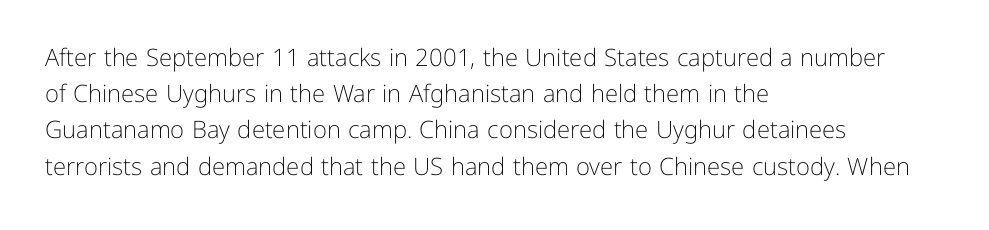
Default kerning and tracking; the words read as compact shapes. Tall strokes in this sample are plumb rather than angled. This rendering uses left alignment, leaving the right contour irregular. Students, observe: this is what conventionally led text looks like. Each stroke keeps to a modest, everyday thickness or less. Honestly, there is no underline to notice here at all.
